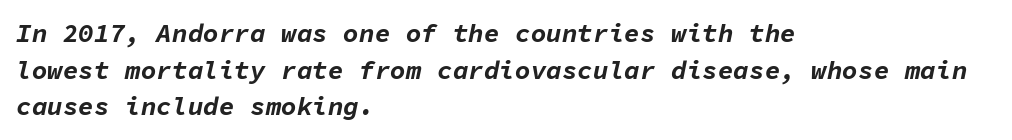
Q: Is the text bold? A: Yes.
Q: Is the text italic (slanted)? A: Yes, it leans right by about 11 degrees.
Q: Is the text underlined? A: No.
Q: How is the paragraph aligned? A: Left-aligned.
Q: Is the spacing between letters normal or unusually wide? A: Normal.
Q: Is the spacing between lines tight, normal or loose? A: Normal.
